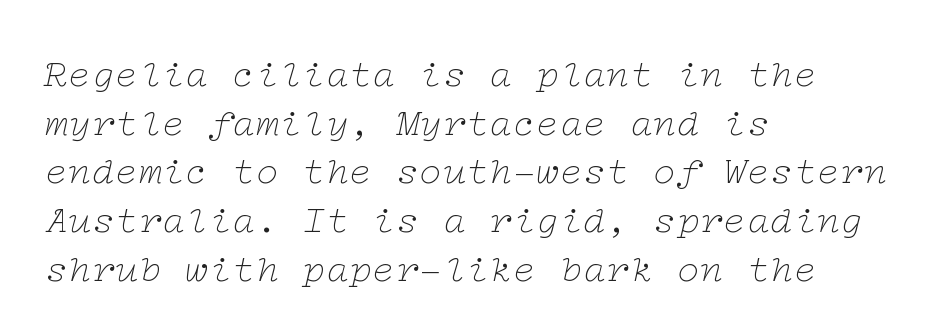
{"serif": "yes", "italic": "yes", "lean": "right", "slant_degrees": 12, "bold": "no", "weight": "thin", "width": "wide", "stroke_contrast": "low", "x_height": "medium", "underline": "no", "align": "left", "line_spacing": "normal", "line_spacing_ratio": 1.25, "letter_spacing": "normal", "letter_spacing_em": 0.0, "glyph_px": 39}
